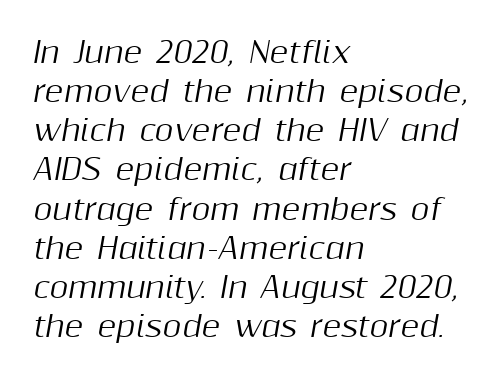
Q: Is the text italic (slanted)? A: Yes, it leans right by about 10 degrees.
Q: Is the text underlined? A: No.
Q: How is the paragraph aligned? A: Left-aligned.
Q: Is the spacing between letters normal or unusually wide? A: Normal.
Q: Is the spacing between lines tight, normal or loose? A: Normal.
Q: Width (condensed, normal, or wide)? A: Normal.
Q: Stroke contrast? A: Medium.
Q: x-height? A: Medium.
Q: Monospaced? A: No.
